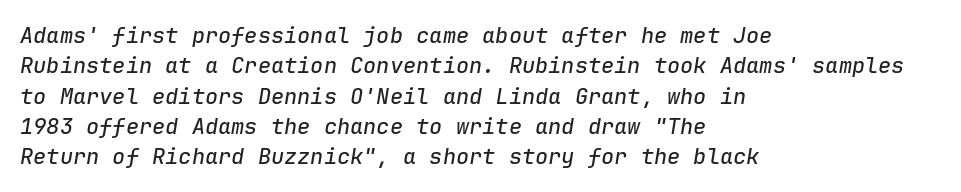
The letterforms sit shoulder to shoulder at normal distance. Reading down the column, the eye jumps a familiar distance to each next line. The strip under each line holds only bare page. The rendering anchors every line to the left-hand side.
